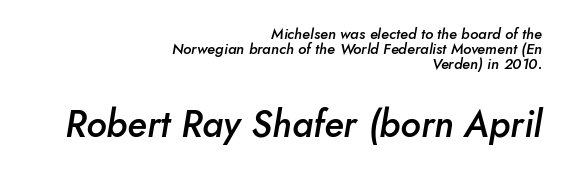
These lines stack with their right ends in a neat column. Look at the stroke-to-counter ratio: somewhat heavy, a semibold. Larger block? The one below; the one above is distinctly smaller. You could not count columns in this text — the font is proportionally spaced. Nobody drew a line under any word here. The lines are packed closely together with very little leading.
